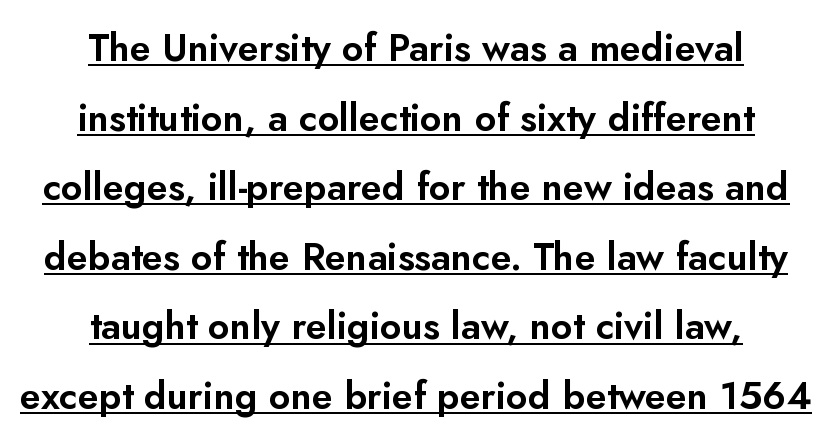
The image shows 38 px sans-serif type, upright; set centered, line spacing 1.83x, normal letter spacing, underlined; low stroke contrast and a small x-height.
